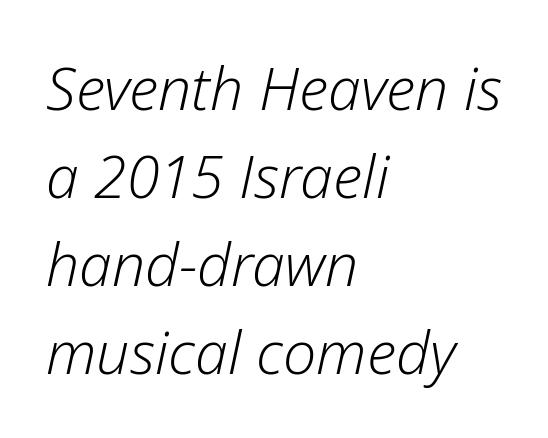
Q: Is the text bold? A: No.
Q: Is the text italic (slanted)? A: Yes, it leans right by about 12 degrees.
Q: Is the text underlined? A: No.
Q: How is the paragraph aligned? A: Left-aligned.
Q: Is the spacing between letters normal or unusually wide? A: Normal.
Q: Is the spacing between lines tight, normal or loose? A: Normal.
Q: Width (condensed, normal, or wide)? A: Normal.
Q: Stroke contrast? A: Low.
Q: x-height? A: Medium.
Q: Monospaced? A: No.
